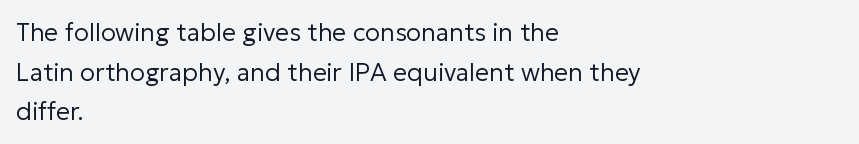
No italicization has been applied; the sample stays upright. Which margin do the lines hug? The left one — the right edge is uneven. Interline gaps are of average width in this sample. Descender tails drop into unmarked territory.
